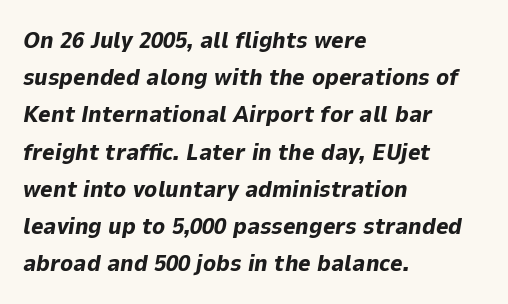
The rendering keeps characters at their native spacing. Baseline-to-baseline distance is the conventional proportion of letter height. Students, this is bold: see how much ink each stroke carries. The lines in this sample share a left origin and differ only in where they stop. The font's italic variant was chosen for this text.
